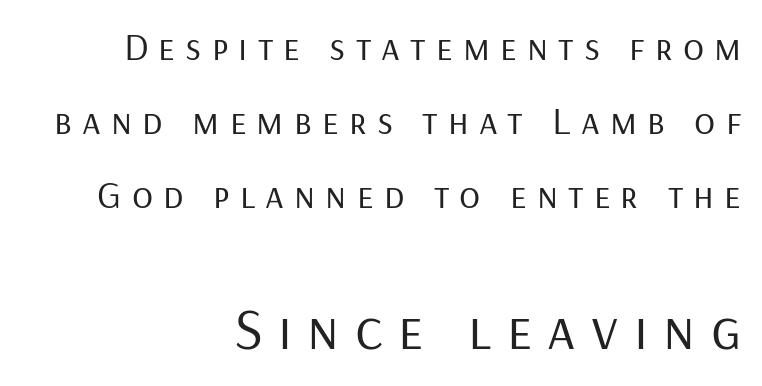
Q: Is the text bold? A: No.
Q: Is the text italic (slanted)? A: No, it is upright.
Q: Is the typeface a serif or a sans-serif typeface? A: Sans-serif.
Q: Is the text underlined? A: No.
Q: How is the paragraph aligned? A: Right-aligned.
Q: Is the spacing between letters normal or unusually wide? A: Unusually wide.
Q: Is the spacing between lines tight, normal or loose? A: Loose.
Q: Which block of text is set in a larger size, the first (top) or the second (bottom)? A: The second (bottom) one.
Q: Width (condensed, normal, or wide)? A: Normal.
Q: Stroke contrast? A: Low.
Q: x-height? A: Medium.
Q: Monospaced? A: No.
